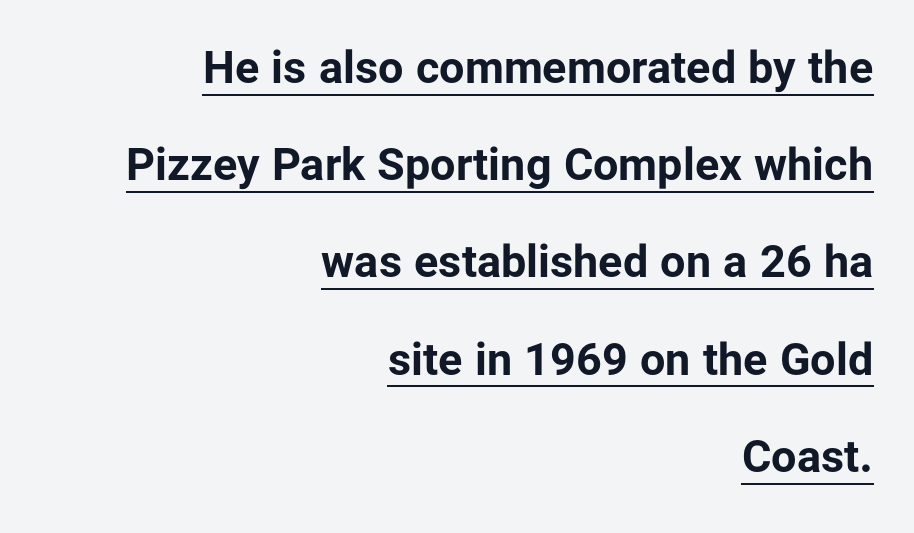
{"serif": "no", "italic": "no", "bold": "yes", "weight": "bold", "width": "normal", "stroke_contrast": "low", "x_height": "medium", "monospaced": "no", "underline": "yes", "align": "right", "line_spacing": "loose", "line_spacing_ratio": 2.16, "letter_spacing": "normal", "letter_spacing_em": 0.0, "glyph_px": 45}
